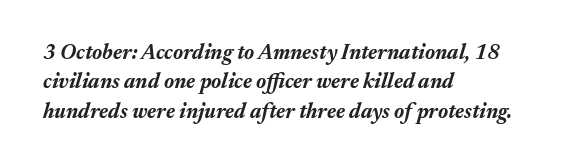
The image shows 21 px bold type, italic (leaning right); set left-aligned, normal line spacing (1.4x), normal letter spacing, not underlined.
